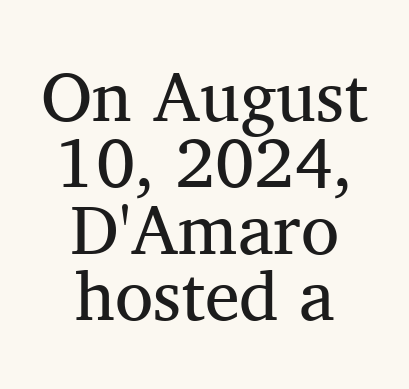
{"serif": "yes", "italic": "no", "bold": "no", "weight": "regular", "width": "normal", "stroke_contrast": "medium", "x_height": "medium", "monospaced": "no", "underline": "no", "align": "center", "line_spacing": "tight", "line_spacing_ratio": 0.95, "letter_spacing": "normal", "letter_spacing_em": 0.0, "glyph_px": 70}
